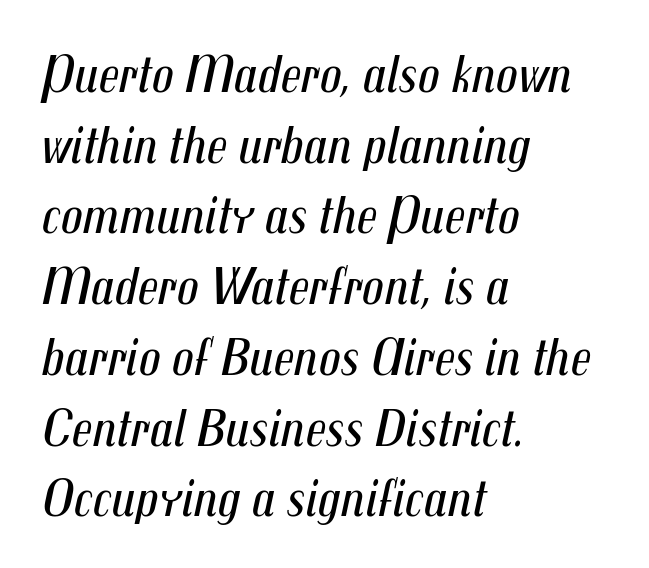
The image shows 54 px regular-weight, condensed type, italic (leaning right); set left-aligned, normal line spacing (1.31x), normal letter spacing, not underlined; medium stroke contrast and a medium x-height.
